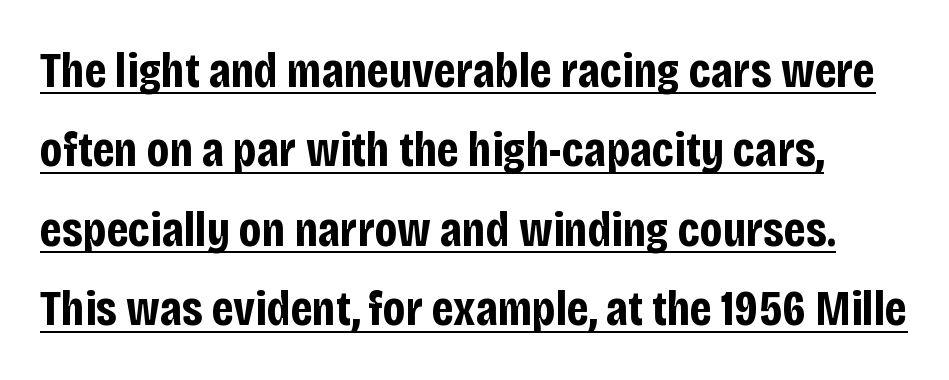
A typesetter would mark this as roman, not italic. The letters carry no serifs — their stems end cleanly without finishing strokes. Strong, thick strokes mark this as bold type. Successive baselines arrive at the customary interval. Inter-character spacing is left at the font's built-in metrics.
